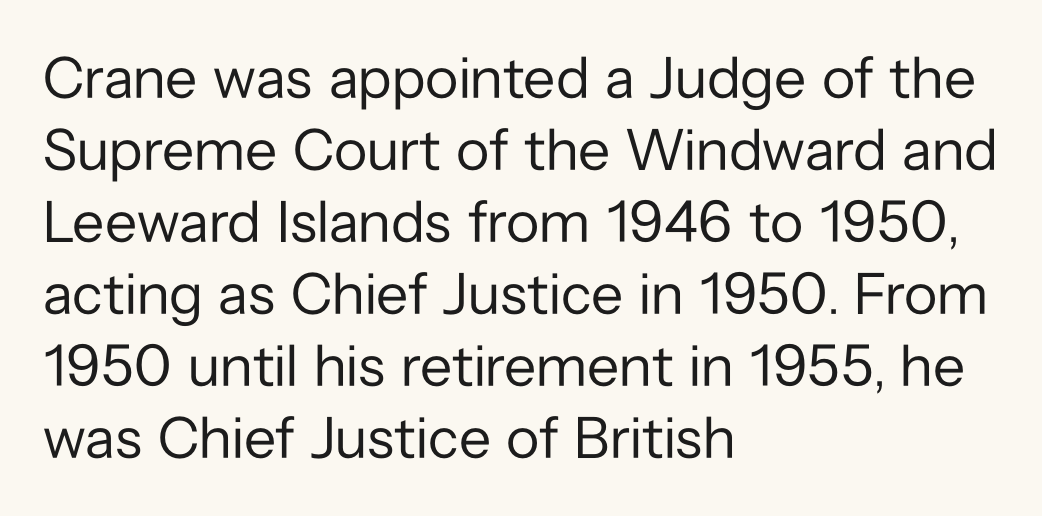
Nobody touched the tracking dial on this one. No extra ink here — the face is not bold. Does the type have serifs? No, each stem ends abruptly. Is there any slant? The stems are plumb.
